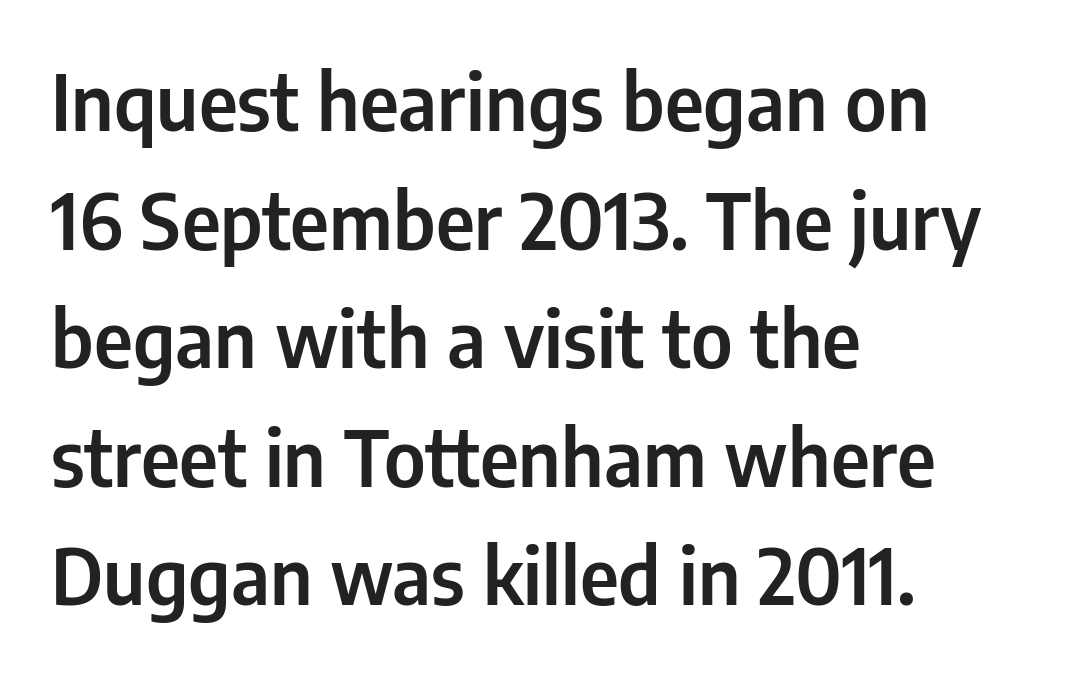
Q: Is the text italic (slanted)? A: No, it is upright.
Q: Is the typeface a serif or a sans-serif typeface? A: Sans-serif.
Q: Is the text underlined? A: No.
Q: How is the paragraph aligned? A: Left-aligned.
Q: Is the spacing between letters normal or unusually wide? A: Normal.
Q: Is the spacing between lines tight, normal or loose? A: Normal.
Q: Width (condensed, normal, or wide)? A: Condensed.
Q: Stroke contrast? A: Low.
Q: x-height? A: Medium.
Q: Monospaced? A: No.
